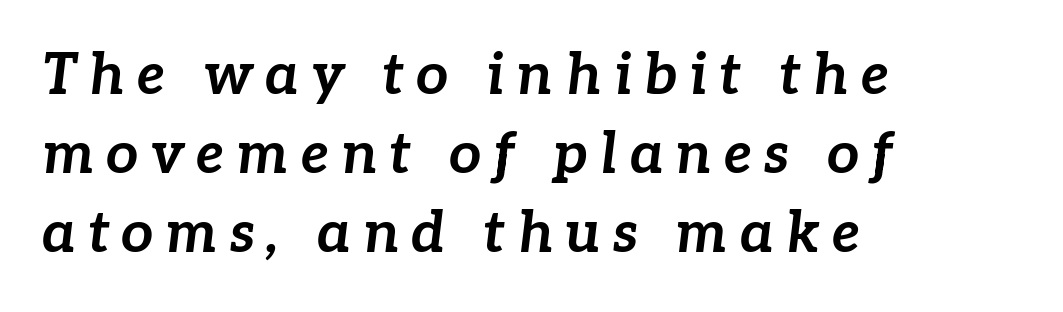
{"italic": "yes", "lean": "right", "slant_degrees": 7, "bold": "yes", "weight": "bold", "width": "normal", "stroke_contrast": "low", "x_height": "medium", "monospaced": "no", "underline": "no", "align": "left", "line_spacing": "normal", "line_spacing_ratio": 1.39, "letter_spacing": "wide", "letter_spacing_em": 0.21, "glyph_px": 57}
